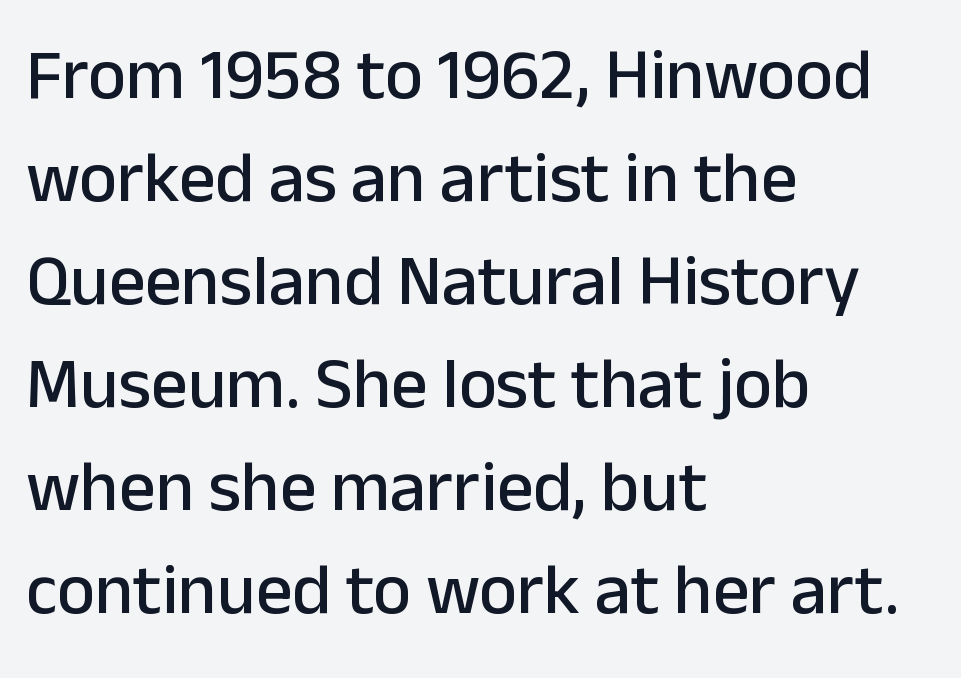
The image shows 72 px sans-serif type, upright; set left-aligned, normal line spacing (1.43x), normal letter spacing, not underlined; low stroke contrast and a medium x-height.
